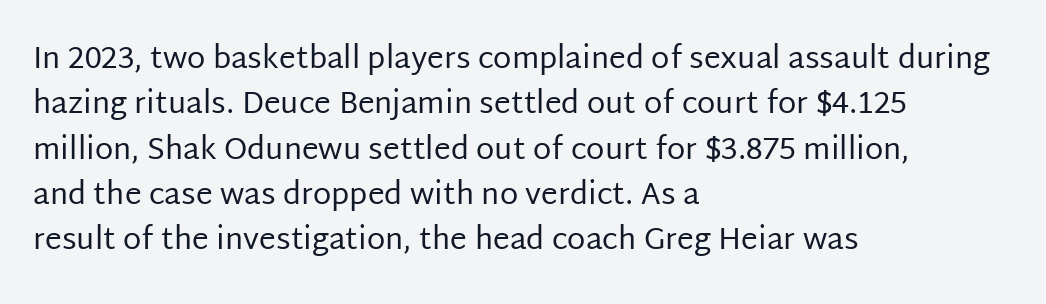
Q: Is the text bold? A: No.
Q: Is the text italic (slanted)? A: No, it is upright.
Q: Is the typeface a serif or a sans-serif typeface? A: Sans-serif.
Q: Is the text underlined? A: No.
Q: How is the paragraph aligned? A: Left-aligned.
Q: Is the spacing between letters normal or unusually wide? A: Normal.
Q: Is the spacing between lines tight, normal or loose? A: Normal.
Q: Width (condensed, normal, or wide)? A: Normal.
Q: Stroke contrast? A: Low.
Q: x-height? A: Large.
Q: Monospaced? A: No.
